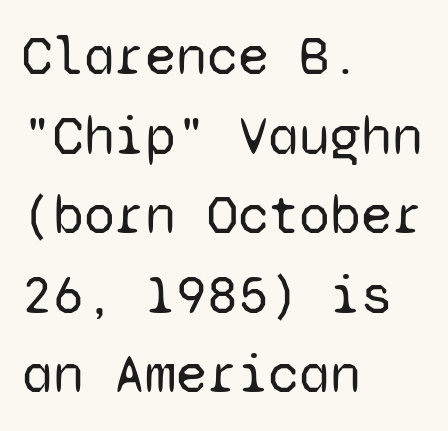
Q: Is the text bold? A: No.
Q: Is the text italic (slanted)? A: No, it is upright.
Q: Is the typeface a serif or a sans-serif typeface? A: Sans-serif.
Q: Is the text underlined? A: No.
Q: How is the paragraph aligned? A: Left-aligned.
Q: Is the spacing between letters normal or unusually wide? A: Normal.
Q: Is the spacing between lines tight, normal or loose? A: Normal.
Q: Width (condensed, normal, or wide)? A: Normal.
Q: Stroke contrast? A: Low.
Q: x-height? A: Medium.
Q: Monospaced? A: Yes.
